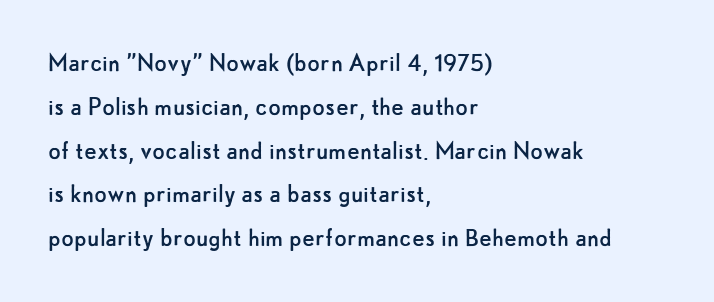
The image shows 29 px regular-weight sans-serif type, upright; set left-aligned, normal line spacing (1.51x), normal letter spacing, not underlined; low stroke contrast and a small x-height.
